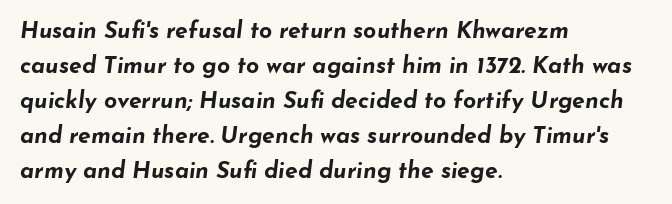
{"italic": "yes", "lean": "right", "slant_degrees": 7, "bold": "yes", "underline": "no", "align": "left", "line_spacing": "normal", "line_spacing_ratio": 1.52, "letter_spacing": "normal", "letter_spacing_em": 0.0, "glyph_px": 23}
